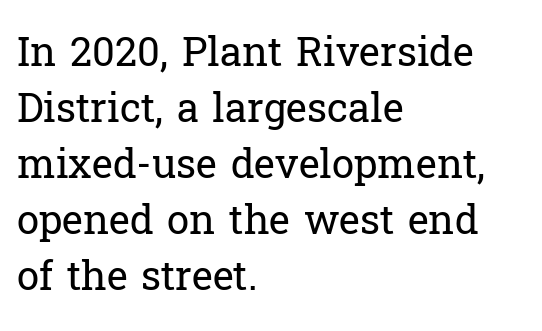
The image shows 40 px regular-weight serif type, upright; set left-aligned, normal line spacing (1.4x), normal letter spacing, not underlined; low stroke contrast and a medium x-height.
